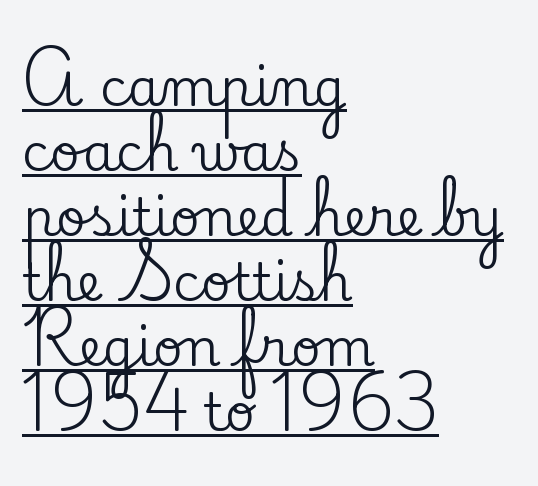
You can tell it's not italic because the verticals are truly vertical. Vertically, the passage feels balanced, rows spaced as you'd expect. Reading down the block, your eye returns to a fixed left position each line. Old-style or modern, the face here clearly has serifs. Think of a printed novel: that variable character pitch is what you see here. Compared with typical body copy, the letter spacing here is the same.
